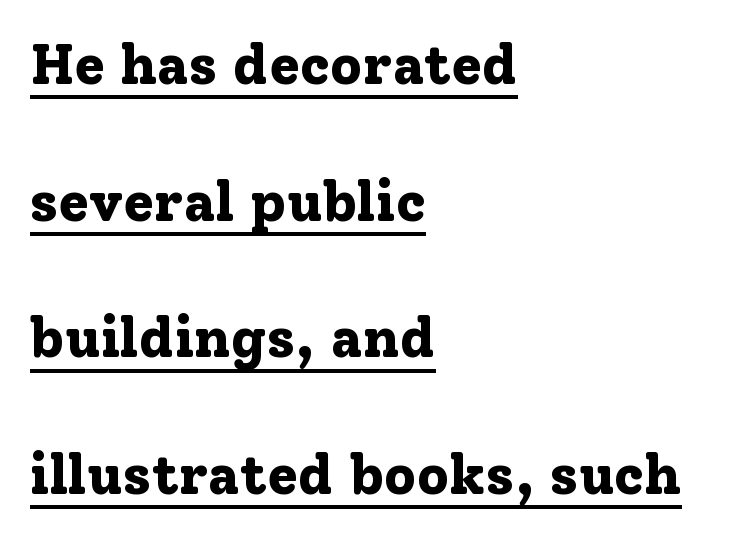
{"serif": "yes", "italic": "no", "bold": "yes", "weight": "bold", "width": "normal", "stroke_contrast": "low", "x_height": "medium", "monospaced": "no", "underline": "yes", "align": "left", "line_spacing": "loose", "line_spacing_ratio": 2.44, "letter_spacing": "normal", "letter_spacing_em": 0.0, "glyph_px": 56}
